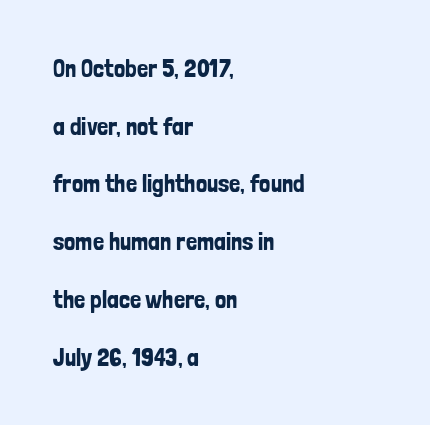
The image shows 25 px text type, upright; set left-aligned, loose line spacing (2.31x), normal letter spacing, not underlined.
